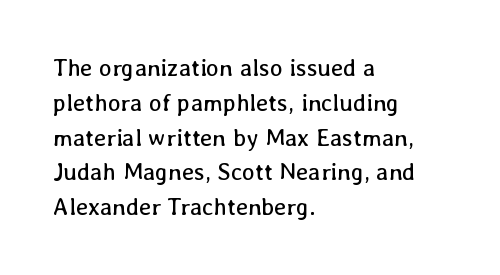
Summary of weight: not heavy and not bold. The passage shown stacks its lines at a standard gap. Upright lettering throughout. Tracking value appears to be zero — textbook default spacing.
